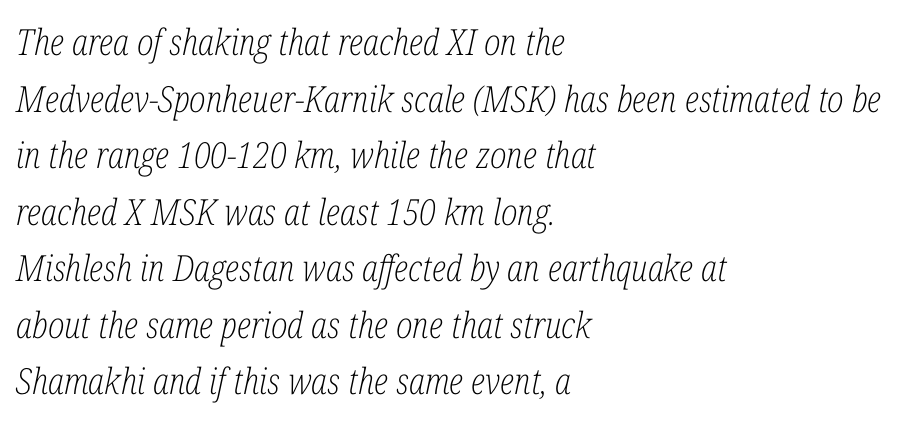
Q: Is the text bold? A: No.
Q: Is the text italic (slanted)? A: Yes, it leans right by about 12 degrees.
Q: Is the typeface a serif or a sans-serif typeface? A: Serif.
Q: Is the text underlined? A: No.
Q: How is the paragraph aligned? A: Left-aligned.
Q: Is the spacing between letters normal or unusually wide? A: Normal.
Q: Is the spacing between lines tight, normal or loose? A: Normal.
Q: Width (condensed, normal, or wide)? A: Condensed.
Q: Stroke contrast? A: Low.
Q: x-height? A: Medium.
Q: Monospaced? A: No.
